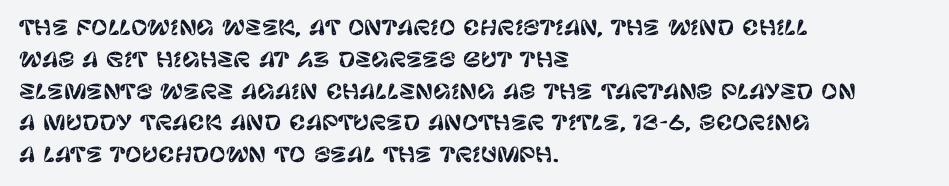
The image shows 20 px text type; set left-aligned, normal line spacing (1.59x), normal letter spacing, not underlined.
